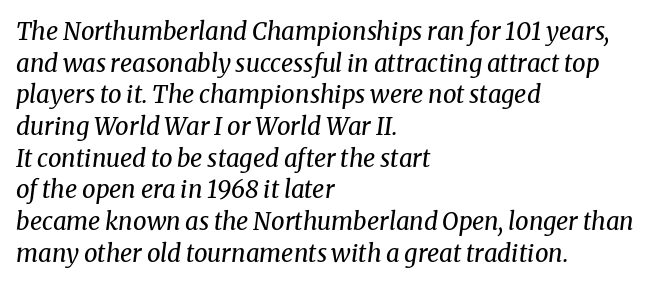
Q: Is the text bold? A: No.
Q: Is the text italic (slanted)? A: Yes, it leans right by about 8 degrees.
Q: Is the text underlined? A: No.
Q: How is the paragraph aligned? A: Left-aligned.
Q: Is the spacing between letters normal or unusually wide? A: Normal.
Q: Is the spacing between lines tight, normal or loose? A: Normal.
